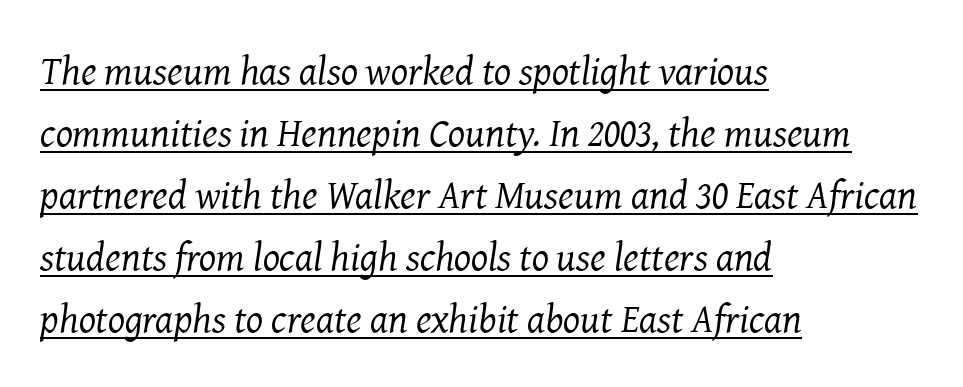
{"serif": "yes", "italic": "yes", "lean": "right", "slant_degrees": 8, "bold": "no", "weight": "regular", "width": "normal", "stroke_contrast": "medium", "x_height": "medium", "monospaced": "no", "underline": "yes", "align": "left", "line_spacing": "normal", "line_spacing_ratio": 1.55, "letter_spacing": "normal", "letter_spacing_em": 0.0, "glyph_px": 40}
